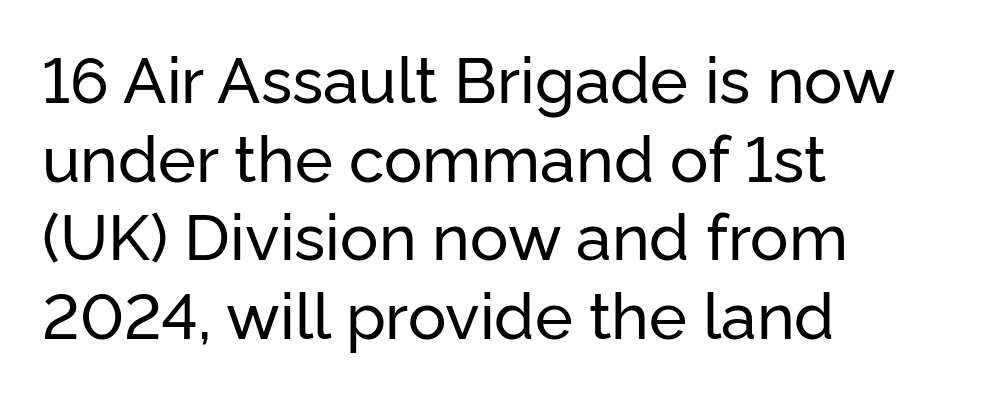
Q: Is the text italic (slanted)? A: No, it is upright.
Q: Is the typeface a serif or a sans-serif typeface? A: Sans-serif.
Q: Is the text underlined? A: No.
Q: How is the paragraph aligned? A: Left-aligned.
Q: Is the spacing between letters normal or unusually wide? A: Normal.
Q: Width (condensed, normal, or wide)? A: Normal.
Q: Stroke contrast? A: Low.
Q: x-height? A: Medium.
Q: Monospaced? A: No.
